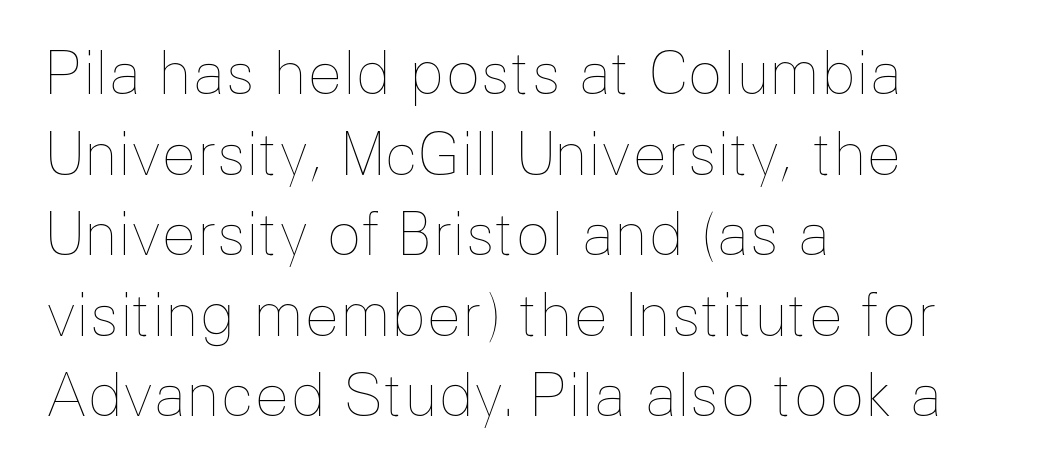
Q: Is the text bold? A: No.
Q: Is the text italic (slanted)? A: No, it is upright.
Q: Is the text underlined? A: No.
Q: How is the paragraph aligned? A: Left-aligned.
Q: Is the spacing between letters normal or unusually wide? A: Normal.
Q: Is the spacing between lines tight, normal or loose? A: Normal.
Q: Width (condensed, normal, or wide)? A: Normal.
Q: Stroke contrast? A: Low.
Q: x-height? A: Medium.
Q: Monospaced? A: No.
